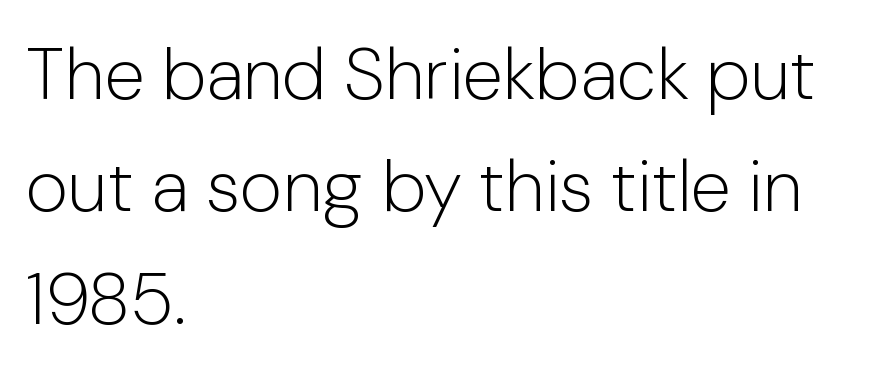
{"serif": "no", "italic": "no", "bold": "no", "weight": "light", "width": "normal", "stroke_contrast": "low", "x_height": "medium", "monospaced": "no", "underline": "no", "align": "left", "line_spacing": "normal", "line_spacing_ratio": 1.54, "letter_spacing": "normal", "letter_spacing_em": 0.0, "glyph_px": 73}
